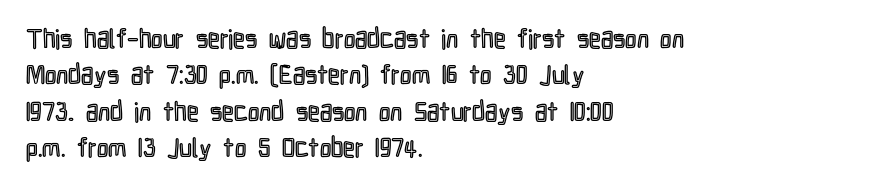
Q: Is the text italic (slanted)? A: No, it is upright.
Q: Is the text underlined? A: No.
Q: How is the paragraph aligned? A: Left-aligned.
Q: Is the spacing between letters normal or unusually wide? A: Normal.
Q: Is the spacing between lines tight, normal or loose? A: Normal.
